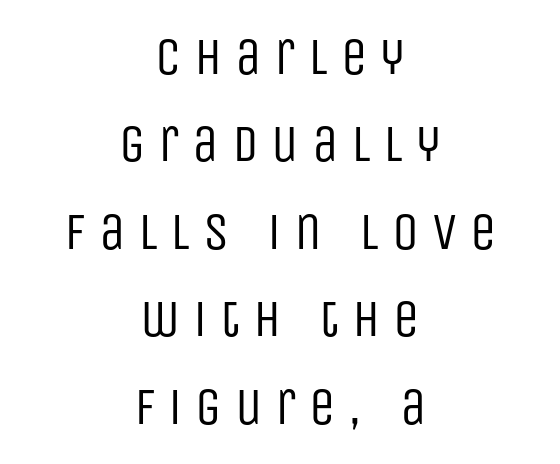
Think standard paragraph weight, or any step lighter than that. Someone cranked the tracking dial way up on this one. Character widths vary here, with narrow letters taking less room than wide ones. Characters remain perfectly vertical along every line.
